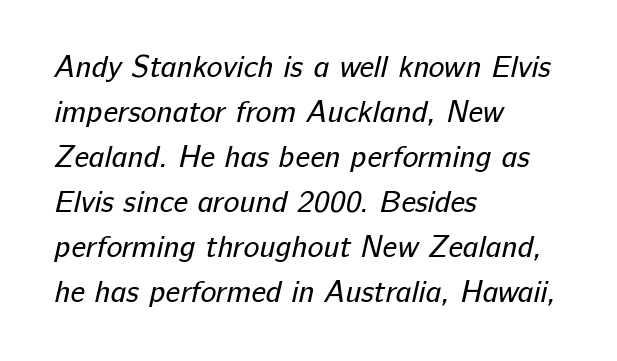
Honestly, there is no underline to notice here at all. Are there feet on the stems? There aren't — it's a sans. Looks like regular typesetting: each glyph gets only the width it needs. The rendering keeps characters at their native spacing. A classic flush-left, rag-right setting is used for this passage. In terms of leading, this rendering sits right in the middle.
